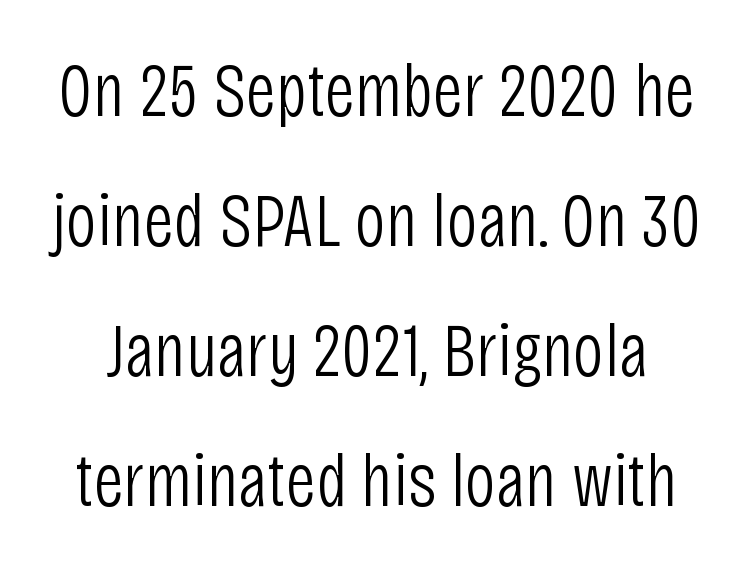
The image shows 76 px light, condensed sans-serif type, upright; set line spacing 1.71x, normal letter spacing, not underlined; low stroke contrast and a large x-height.
